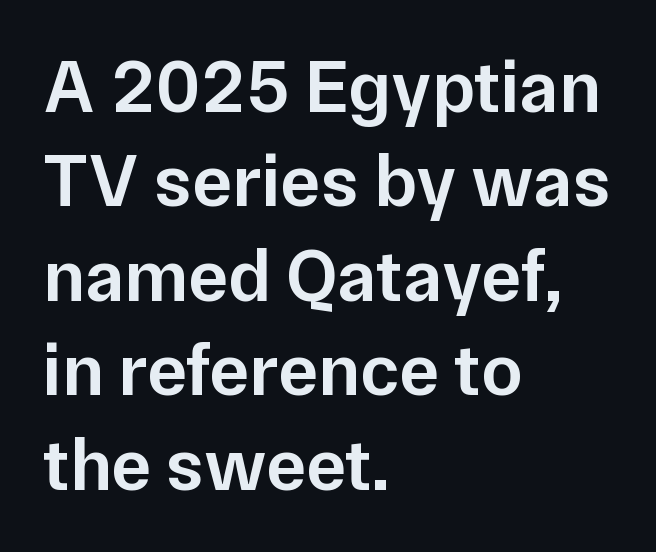
Serif or sans? Sans — the stroke terminals are bare. Summary of weight: moderately heavy, a semibold. The tracking reads as untouched default to a designer's eye. Characters remain perfectly vertical along every line. All the whitespace from short lines collects on the right.
